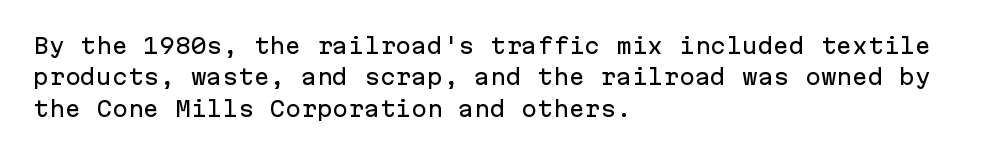
The image shows 21 px text type, upright; set left-aligned, normal line spacing (1.5x), normal letter spacing, not underlined.
